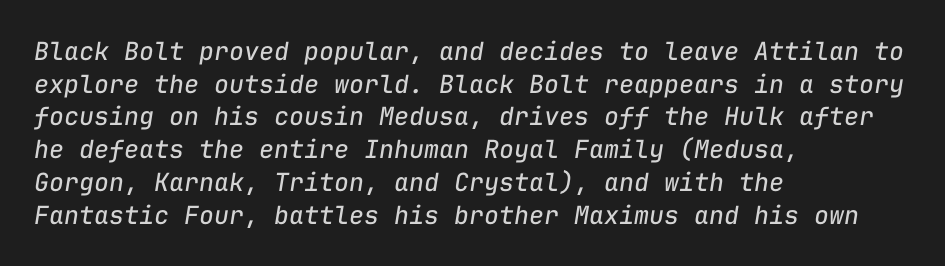
Q: Is the text bold? A: No.
Q: Is the text italic (slanted)? A: Yes, it leans right by about 9 degrees.
Q: Is the text underlined? A: No.
Q: How is the paragraph aligned? A: Left-aligned.
Q: Is the spacing between letters normal or unusually wide? A: Normal.
Q: Is the spacing between lines tight, normal or loose? A: Normal.
